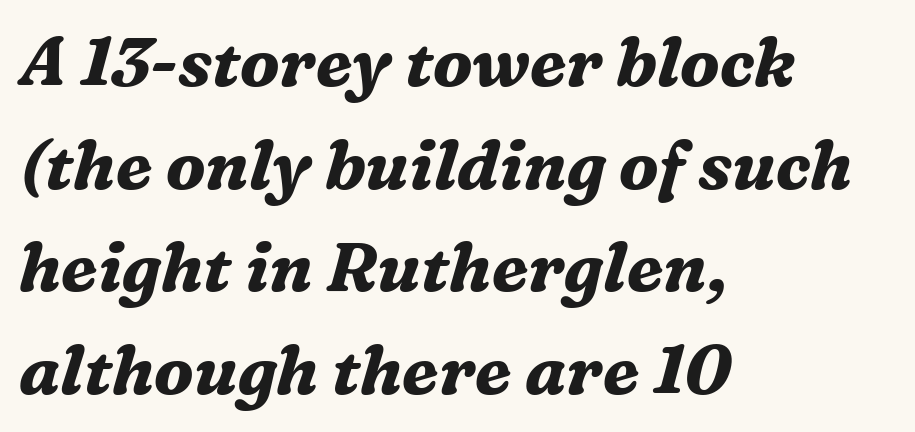
Here the glyphs are tracked normally, forming tight word shapes. Does the type have serifs? Yes, each stem ends in a small foot. Summary of vertical rhythm: regular, with standard interline spacing. This rendering uses left alignment, leaving the right contour irregular.
